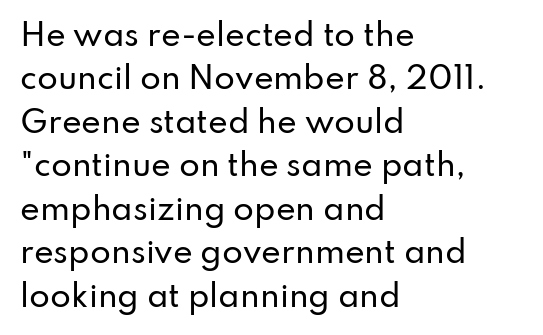
Q: Is the text italic (slanted)? A: No, it is upright.
Q: Is the typeface a serif or a sans-serif typeface? A: Sans-serif.
Q: Is the text underlined? A: No.
Q: How is the paragraph aligned? A: Left-aligned.
Q: Is the spacing between letters normal or unusually wide? A: Normal.
Q: Is the spacing between lines tight, normal or loose? A: Normal.
Q: Width (condensed, normal, or wide)? A: Normal.
Q: Stroke contrast? A: Low.
Q: x-height? A: Small.
Q: Monospaced? A: No.
